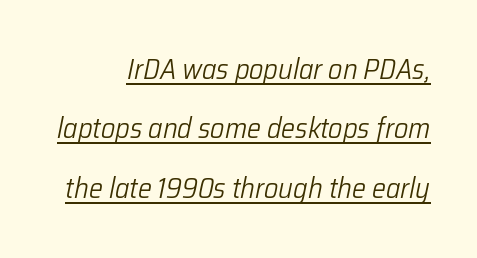
{"italic": "yes", "lean": "right", "slant_degrees": 12, "bold": "no", "weight": "light", "width": "normal", "stroke_contrast": "low", "x_height": "medium", "monospaced": "no", "underline": "yes", "align": "right", "line_spacing": "loose", "line_spacing_ratio": 2.12, "letter_spacing": "normal", "letter_spacing_em": 0.0, "glyph_px": 28}
